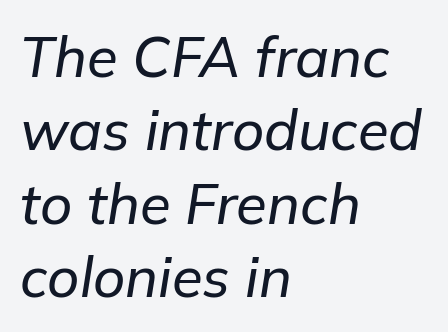
{"italic": "yes", "lean": "right", "slant_degrees": 9, "width": "normal", "stroke_contrast": "low", "x_height": "medium", "monospaced": "no", "underline": "no", "align": "left", "line_spacing": "normal", "line_spacing_ratio": 1.31, "letter_spacing": "normal", "letter_spacing_em": 0.0, "glyph_px": 56}
